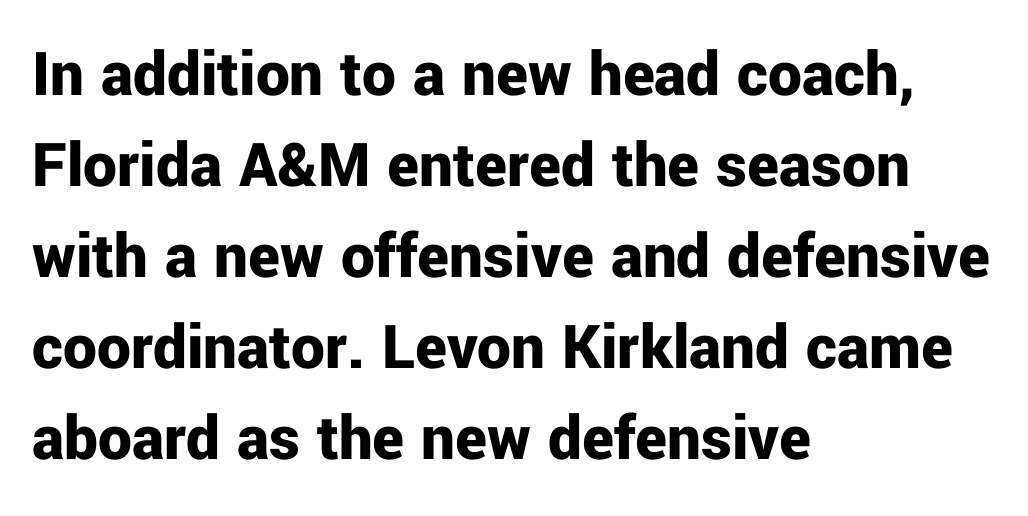
Does the weight exceed regular? Yes, all the way to bold. In terms of letterspacing, this is plain default setting. The rendering shows plain stroke endings on the letterforms — a sans-serif design. Proportional: the letters do not fall into vertical columns.
